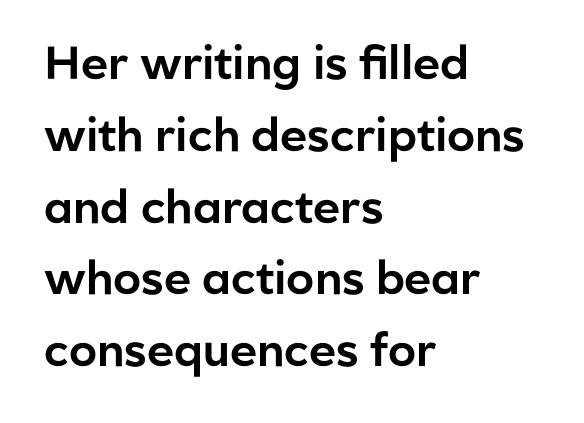
The passage shown is typeset with a sans-serif family. Tracking value appears to be zero — textbook default spacing. The lettering holds an erect, upright posture throughout. Vertically, the passage feels balanced, rows spaced as you'd expect. Descender tails drop into unmarked territory. Each line starts at the same left margin while the right side varies.
